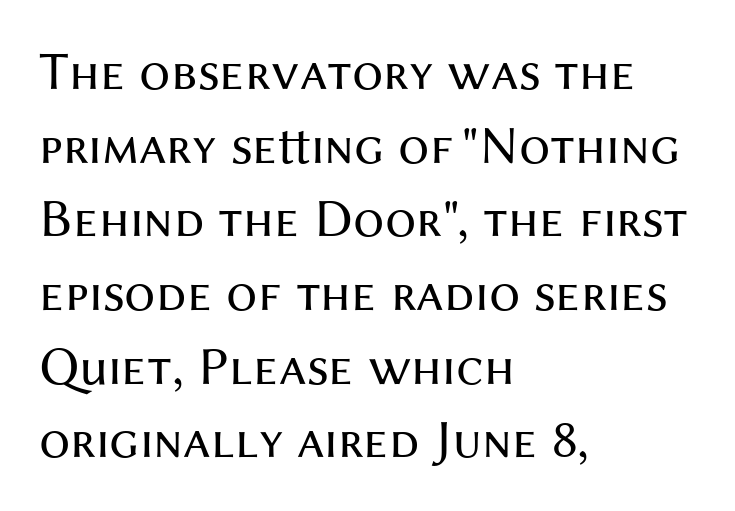
Look at the bottom of the vertical strokes: they stop flat, with no serifs. Heaviness? Minimal to ordinary, like unemphasized prose. Students, observe: this is what conventionally led text looks like. These lines were composed using upright roman letters. The area under the type is left untouched. Between one letter and the next there's only the usual sliver of space.
